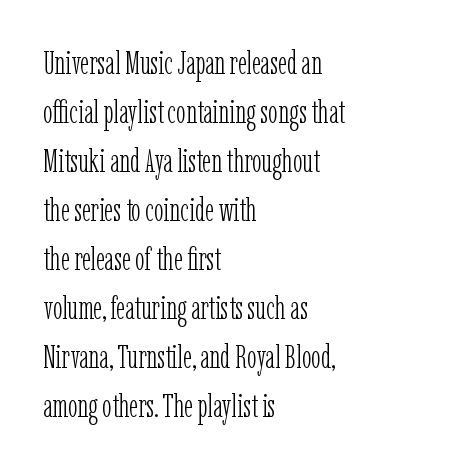
The image shows 32 px light, condensed serif type, upright; set left-aligned, normal line spacing (1.53x), normal letter spacing, not underlined; low stroke contrast and a medium x-height.
